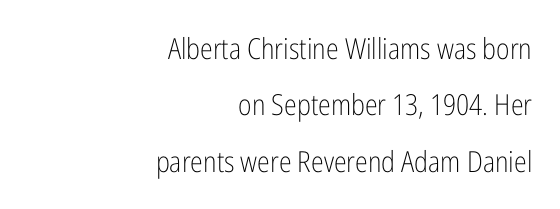
Heft: none added — not bold. Letter spacing: default. Quick note: not italic, upright. Nope, no serifs anywhere on these letters.
